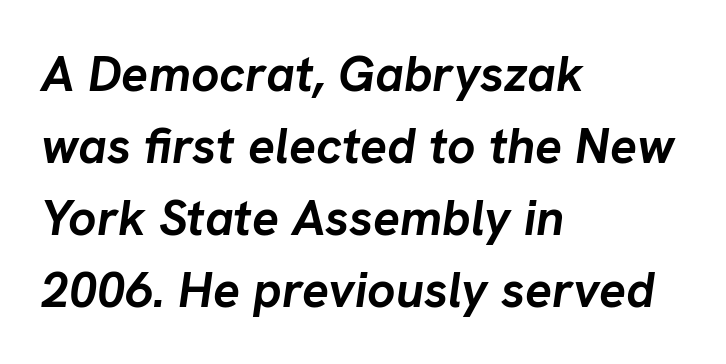
An italicized treatment has been applied to the whole sample. The baseline area is clear. Varying glyph widths throughout — classic text-font behaviour. What's the leading like? Ordinary, nothing unusual. Horizontal alignment here is leftward, the default for most running prose. Students, note that the glyphs here touch the page at normal intervals.
